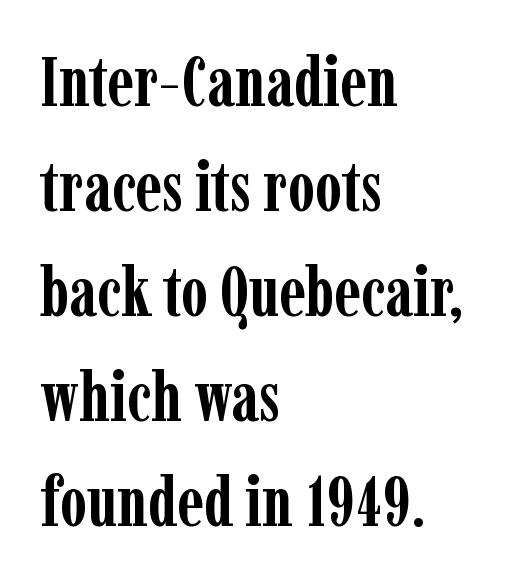
Quick note: underline off. These words are printed bold, with thick strokes throughout. This sample has the flowing, uneven cadence of proportional lettering. Is there much room between lines? A standard amount, neither cramped nor airy. Notice how the stems are strictly vertical — no italics here.
